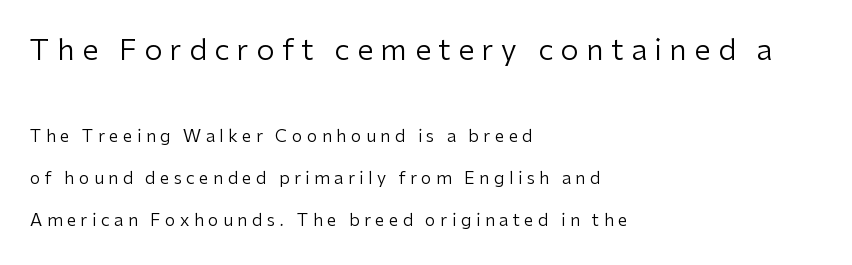
Q: Is the text bold? A: No.
Q: Is the text italic (slanted)? A: No, it is upright.
Q: Is the typeface a serif or a sans-serif typeface? A: Sans-serif.
Q: Is the text underlined? A: No.
Q: How is the paragraph aligned? A: Left-aligned.
Q: Is the spacing between letters normal or unusually wide? A: Unusually wide.
Q: Is the spacing between lines tight, normal or loose? A: Loose.
Q: Which block of text is set in a larger size, the first (top) or the second (bottom)? A: The first (top) one.
Q: Width (condensed, normal, or wide)? A: Normal.
Q: Stroke contrast? A: Low.
Q: x-height? A: Medium.
Q: Monospaced? A: No.
